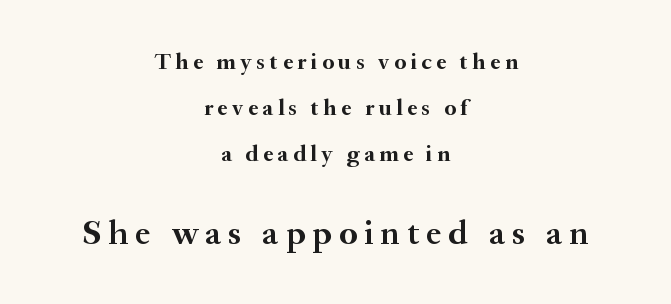
Note the varied advance widths — an 'i' is clearly narrower than an 'm'. How heavy is the stroke? Heavy — this is a bold. The lettering holds an erect, upright posture throughout. Spacing between characters has been opened up far beyond the box default. The more generous point size was reserved for the lower chunk. Rows of type keep a wide berth in the vertical direction.
